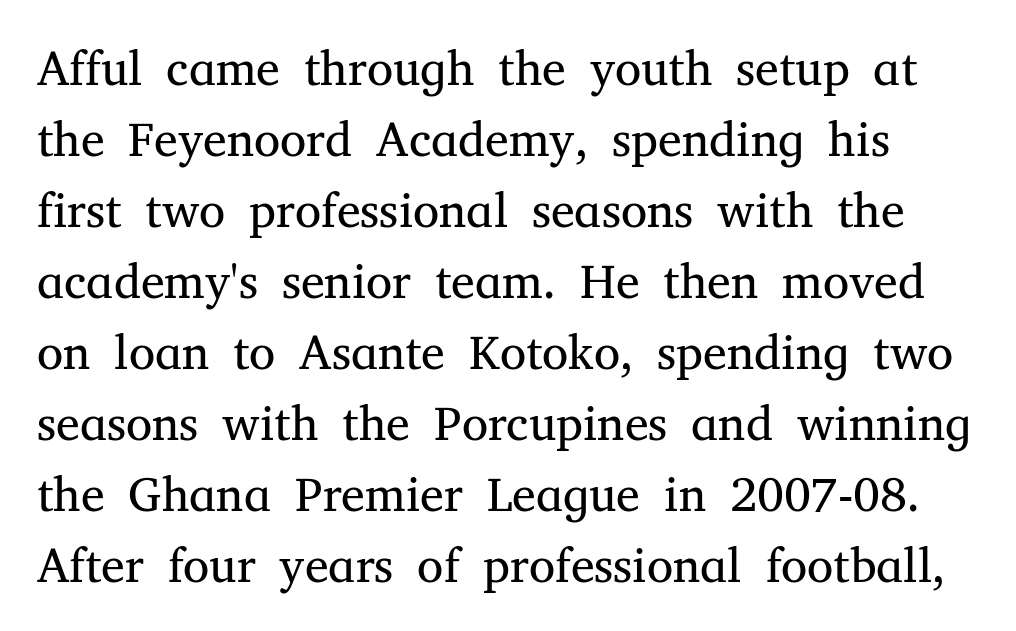
Q: Is the text bold? A: No.
Q: Is the text italic (slanted)? A: No, it is upright.
Q: Is the typeface a serif or a sans-serif typeface? A: Serif.
Q: Is the text underlined? A: No.
Q: Is the spacing between letters normal or unusually wide? A: Normal.
Q: Is the spacing between lines tight, normal or loose? A: Normal.
Q: Width (condensed, normal, or wide)? A: Normal.
Q: Stroke contrast? A: Medium.
Q: x-height? A: Medium.
Q: Monospaced? A: No.
